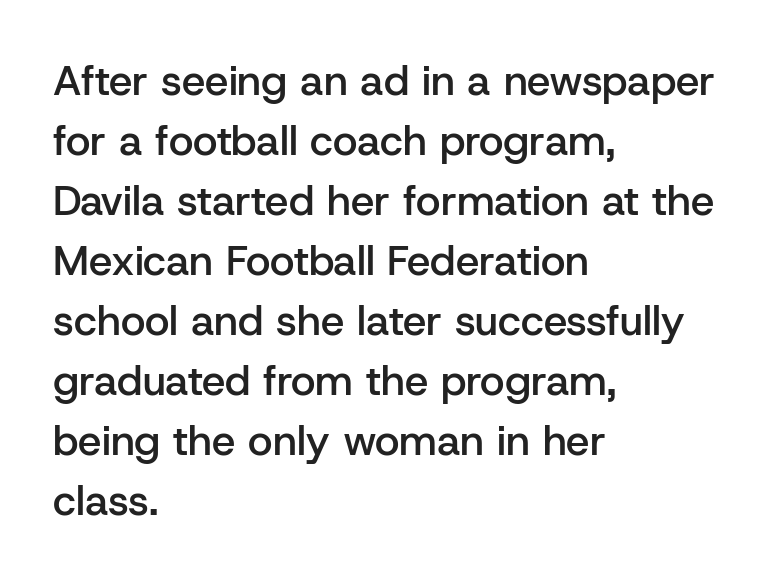
The image shows 42 px semibold sans-serif type, upright; set left-aligned, normal line spacing (1.43x), normal letter spacing, not underlined; low stroke contrast and a medium x-height.
